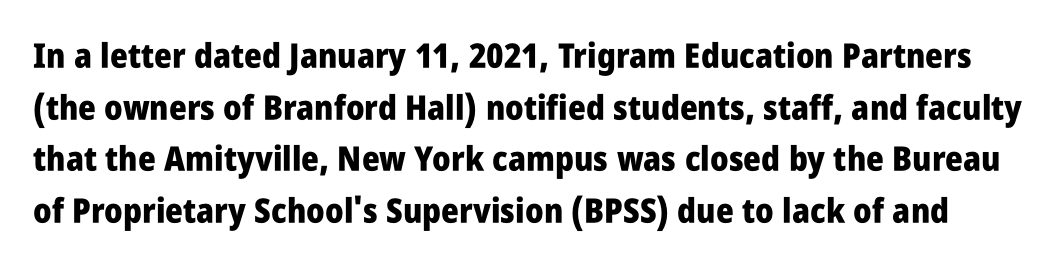
The lettering holds an erect, upright posture throughout. Regarding serifs, this sample does without them. No extra tracking has been applied to these lines. Anything drawn beneath the words? Only blank space. The font is running at its bold setting. The rendering uses natural spacing where letterforms have individual widths.
